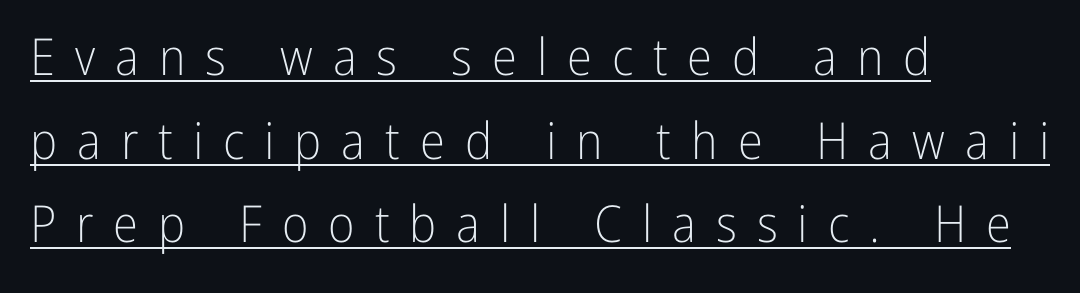
Stems here are at most as thick as an everyday book face. The passage shown stacks its lines at a standard gap. Underlining? Definitely there. Words appear elongated and porous because spacing is wide. Grotesque or geometric, the face here clearly has no serifs.
